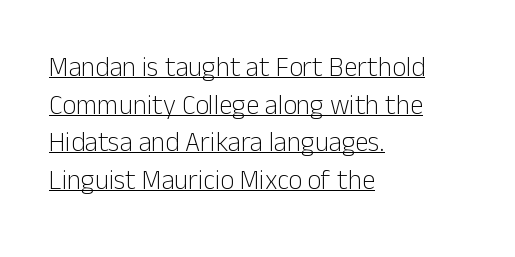
Does extra space separate the letters? No, they use regular spacing. Posture: vertical. The paragraph has a hard left edge and a soft right edge. Each line of the rendering has a horizontal stroke beneath the glyphs. Compared with a typical body face, this is equally light or lighter still. The space between consecutive lines is moderate.
